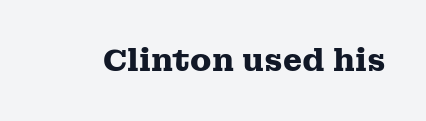
The image shows 31 px heavy, wide serif type, upright; set normal letter spacing, not underlined; medium stroke contrast and a medium x-height.
